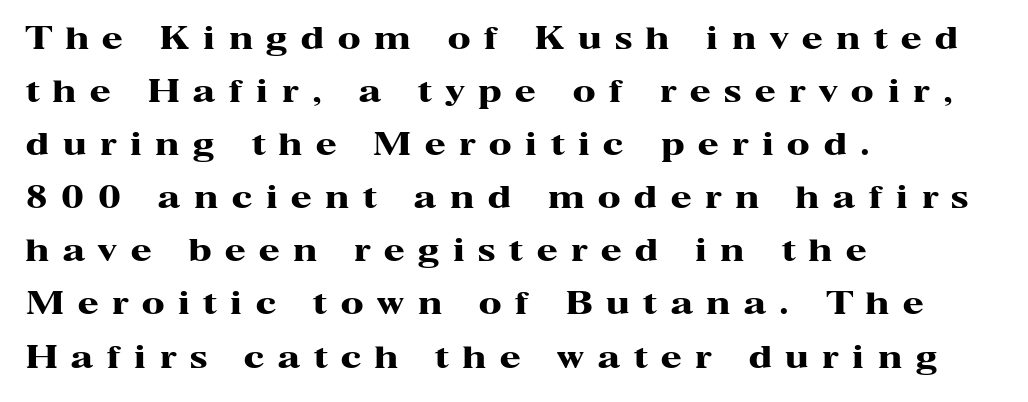
{"serif": "yes", "italic": "no", "bold": "yes", "weight": "heavy", "width": "wide", "stroke_contrast": "high", "x_height": "medium", "monospaced": "no", "underline": "no", "align": "left", "line_spacing_ratio": 1.77, "letter_spacing": "wide", "letter_spacing_em": 0.46, "glyph_px": 30}
